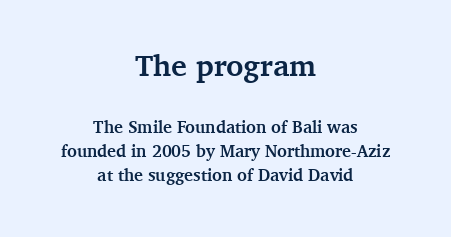
The passage shown stacks its lines at a standard gap. The passage is arranged like a title page — every line centered. Size hierarchy here favors the leading block over the trailing one. Rendered with straight, roman letterforms.
